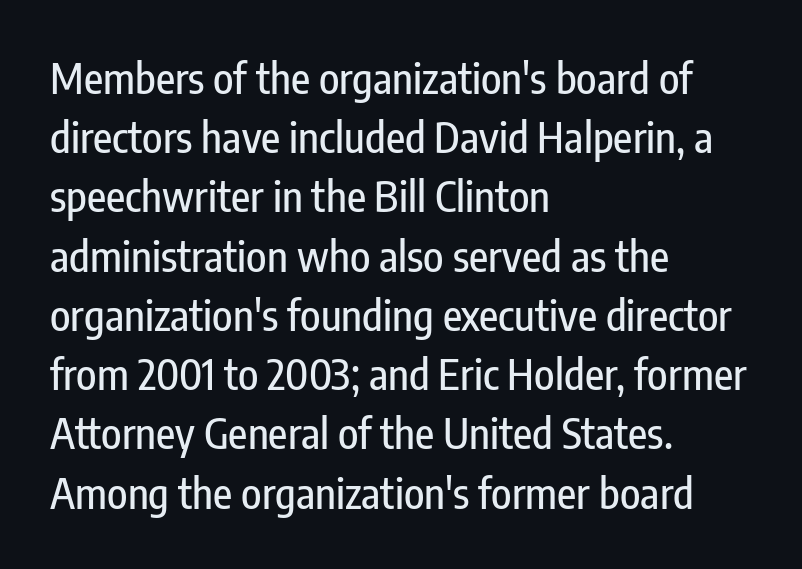
The image shows 42 px condensed sans-serif type, upright; set left-aligned, normal line spacing (1.41x), normal letter spacing, not underlined; low stroke contrast and a medium x-height.
